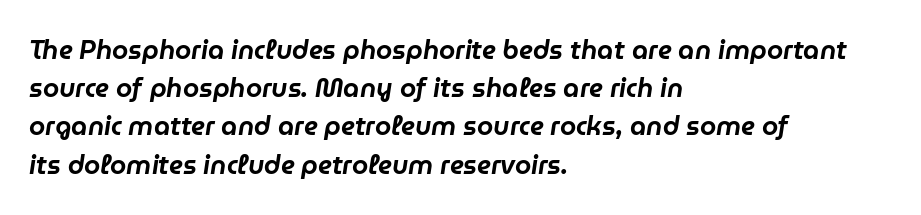
{"italic": "yes", "lean": "right", "slant_degrees": 9, "underline": "no", "align": "left", "line_spacing": "normal", "line_spacing_ratio": 1.47, "letter_spacing": "normal", "letter_spacing_em": 0.0, "glyph_px": 26}
